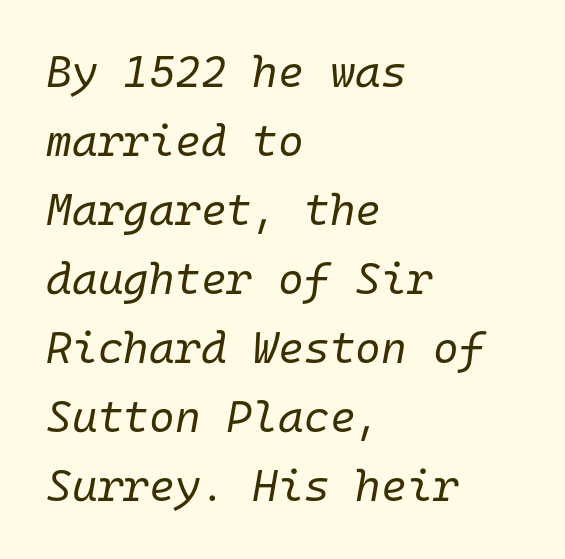
{"italic": "yes", "lean": "right", "slant_degrees": 10, "bold": "no", "weight": "regular", "width": "normal", "stroke_contrast": "low", "x_height": "medium", "monospaced": "yes", "underline": "no", "align": "left", "line_spacing": "normal", "line_spacing_ratio": 1.57, "letter_spacing": "normal", "letter_spacing_em": 0.0, "glyph_px": 44}
